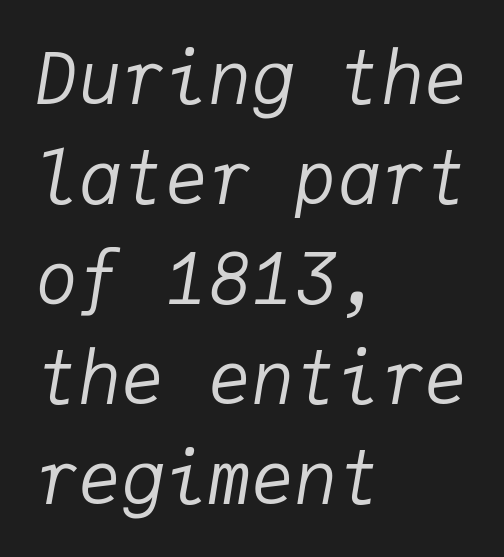
Q: Is the text bold? A: No.
Q: Is the text italic (slanted)? A: Yes, it leans right by about 9 degrees.
Q: Is the text underlined? A: No.
Q: How is the paragraph aligned? A: Left-aligned.
Q: Is the spacing between letters normal or unusually wide? A: Normal.
Q: Is the spacing between lines tight, normal or loose? A: Normal.
Q: Width (condensed, normal, or wide)? A: Normal.
Q: Stroke contrast? A: Low.
Q: x-height? A: Medium.
Q: Monospaced? A: Yes.
